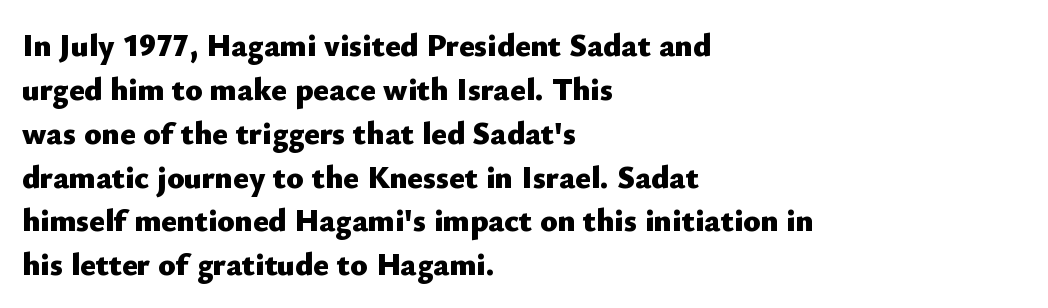
{"serif": "no", "italic": "no", "bold": "yes", "weight": "heavy", "width": "normal", "stroke_contrast": "low", "x_height": "small", "monospaced": "no", "underline": "no", "align": "left", "line_spacing": "normal", "line_spacing_ratio": 1.37, "letter_spacing": "normal", "letter_spacing_em": 0.0, "glyph_px": 32}
